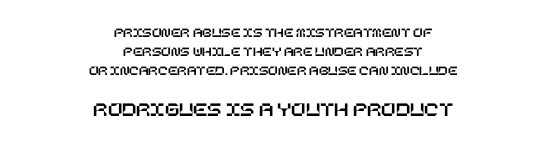
{"italic": "no", "underline": "no", "align": "center", "line_spacing": "normal", "line_spacing_ratio": 1.36, "letter_spacing": "normal", "letter_spacing_em": 0.0, "larger_block": "second", "size_ratio": 1.5, "glyph_px": 21}
